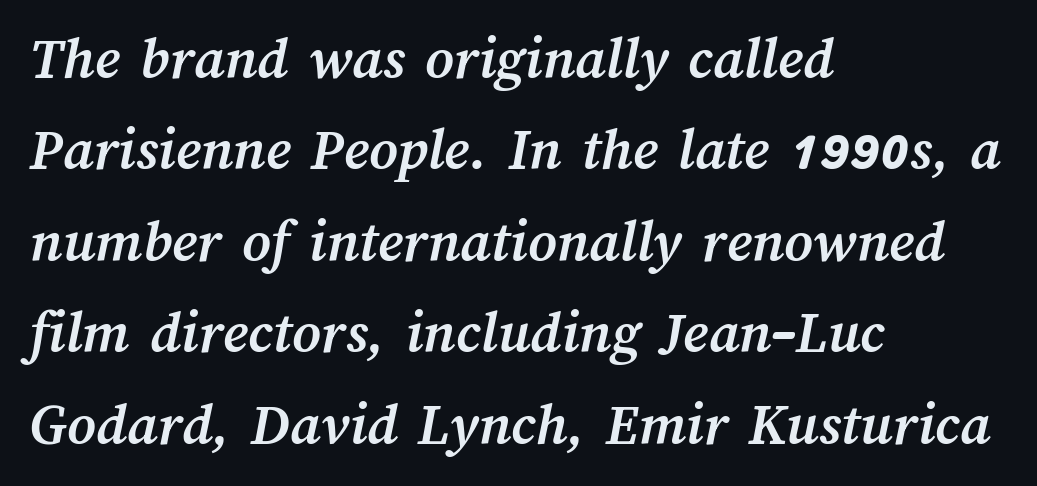
The image shows 61 px semibold type; set left-aligned, normal line spacing (1.5x), normal letter spacing, not underlined; medium stroke contrast and a medium x-height.
